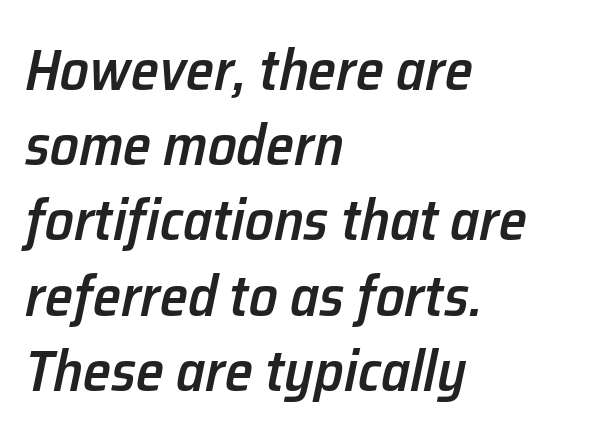
Q: Is the text bold? A: Semi-bold.
Q: Is the text italic (slanted)? A: Yes, it leans right by about 12 degrees.
Q: Is the text underlined? A: No.
Q: How is the paragraph aligned? A: Left-aligned.
Q: Is the spacing between letters normal or unusually wide? A: Normal.
Q: Is the spacing between lines tight, normal or loose? A: Normal.
Q: Width (condensed, normal, or wide)? A: Normal.
Q: Stroke contrast? A: Low.
Q: x-height? A: Medium.
Q: Monospaced? A: No.
